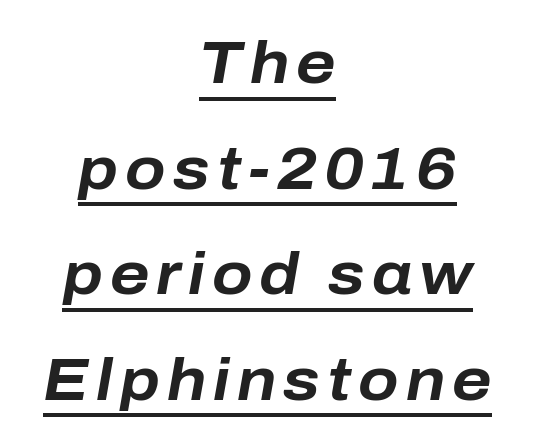
{"italic": "yes", "lean": "right", "slant_degrees": 10, "bold": "yes", "weight": "bold", "width": "normal", "stroke_contrast": "low", "x_height": "medium", "monospaced": "no", "underline": "yes", "align": "center", "line_spacing_ratio": 1.79, "glyph_px": 59}
